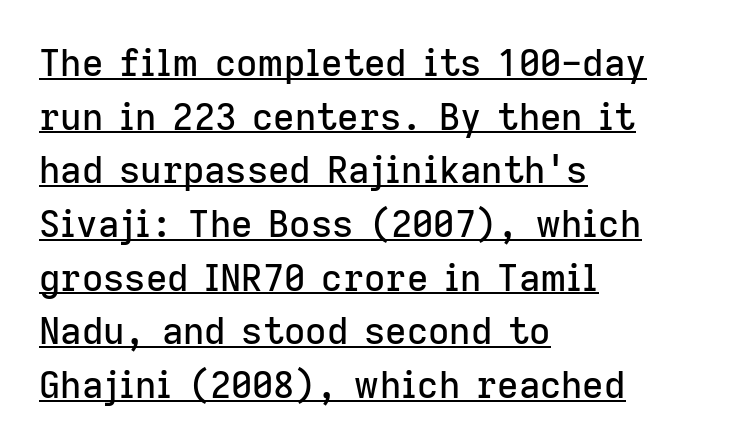
{"serif": "no", "italic": "no", "width": "normal", "stroke_contrast": "low", "x_height": "medium", "monospaced": "no", "underline": "yes", "align": "left", "line_spacing": "normal", "line_spacing_ratio": 1.45, "letter_spacing": "normal", "letter_spacing_em": 0.0, "glyph_px": 37}
